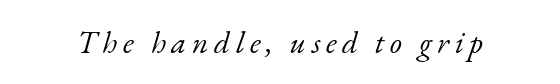
Q: Is the text bold? A: No.
Q: Is the text italic (slanted)? A: Yes, it leans right by about 17 degrees.
Q: Is the typeface a serif or a sans-serif typeface? A: Serif.
Q: Is the text underlined? A: No.
Q: Width (condensed, normal, or wide)? A: Normal.
Q: Stroke contrast? A: Low.
Q: x-height? A: Small.
Q: Monospaced? A: No.
